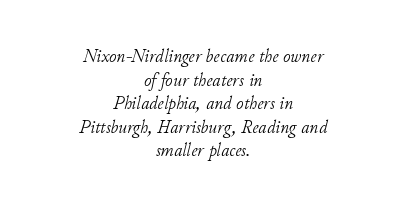
If you drew a line through each stem, it would be angled. Is this a heavy cut? Hardly; it is regular or lighter. The glyphs are unaccompanied by any horizontal stroke below them. In terms of letterspacing, this is plain default setting. The compositor balanced each line on the midline.
